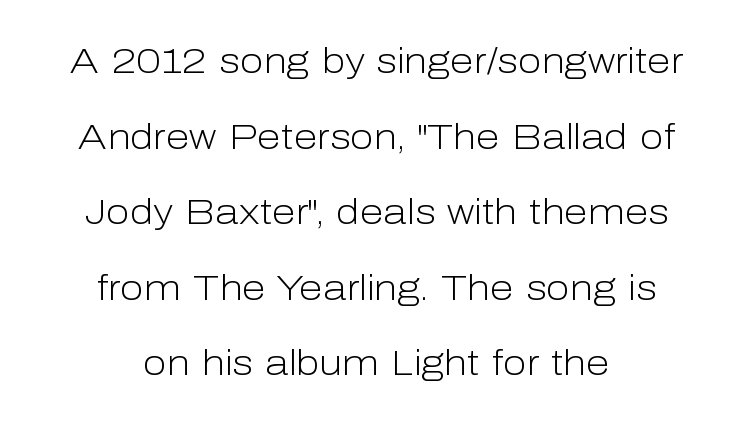
The image shows 35 px light sans-serif type, upright; set centered, loose line spacing (2.16x), normal letter spacing, not underlined; low stroke contrast and a medium x-height.
